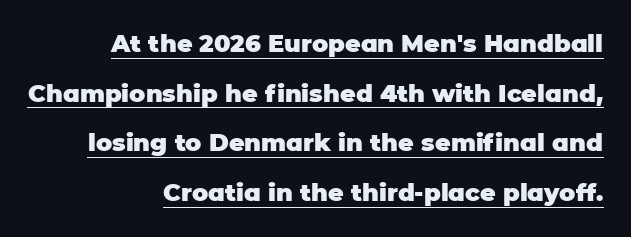
Q: Is the text bold? A: Yes.
Q: Is the text italic (slanted)? A: No, it is upright.
Q: Is the text underlined? A: Yes.
Q: How is the paragraph aligned? A: Right-aligned.
Q: Is the spacing between letters normal or unusually wide? A: Normal.
Q: Is the spacing between lines tight, normal or loose? A: Loose.
